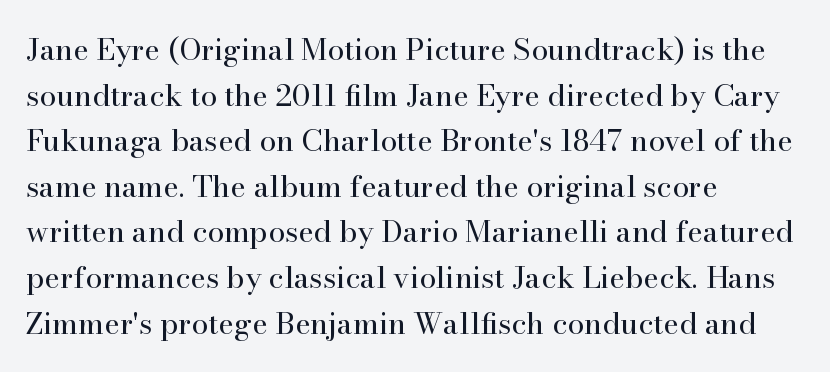
Q: Is the text bold? A: No.
Q: Is the text italic (slanted)? A: No, it is upright.
Q: Is the typeface a serif or a sans-serif typeface? A: Serif.
Q: Is the text underlined? A: No.
Q: How is the paragraph aligned? A: Left-aligned.
Q: Is the spacing between letters normal or unusually wide? A: Normal.
Q: Is the spacing between lines tight, normal or loose? A: Normal.
Q: Width (condensed, normal, or wide)? A: Normal.
Q: Stroke contrast? A: High.
Q: x-height? A: Small.
Q: Monospaced? A: No.
